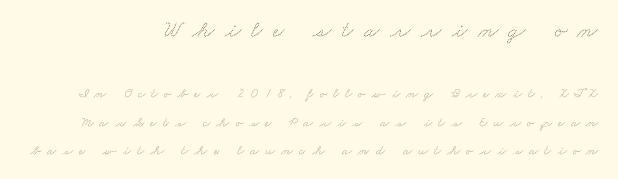
{"bold": "no", "underline": "no", "align": "right", "line_spacing": "loose", "line_spacing_ratio": 2.01, "letter_spacing": "wide", "letter_spacing_em": 0.41, "larger_block": "first", "size_ratio": 1.71, "glyph_px": 24}
